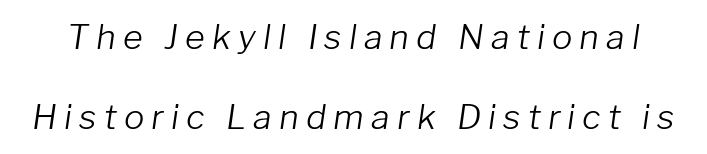
Q: Is the text bold? A: No.
Q: Is the text italic (slanted)? A: Yes, it leans right by about 8 degrees.
Q: Is the text underlined? A: No.
Q: Is the spacing between letters normal or unusually wide? A: Unusually wide.
Q: Is the spacing between lines tight, normal or loose? A: Loose.
Q: Width (condensed, normal, or wide)? A: Normal.
Q: Stroke contrast? A: Low.
Q: x-height? A: Medium.
Q: Monospaced? A: No.
